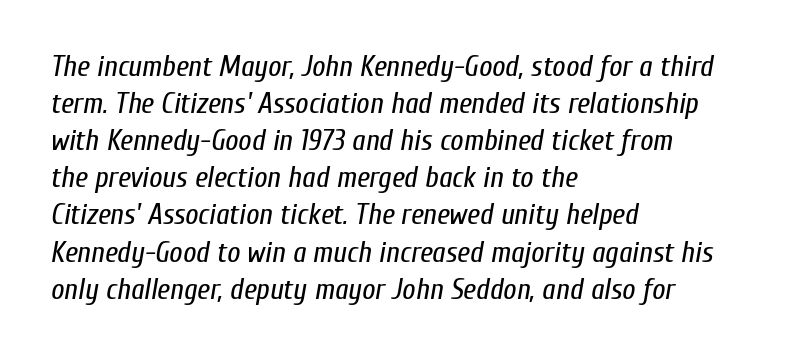
Q: Is the text bold? A: No.
Q: Is the text italic (slanted)? A: Yes, it leans right by about 10 degrees.
Q: Is the text underlined? A: No.
Q: How is the paragraph aligned? A: Left-aligned.
Q: Is the spacing between letters normal or unusually wide? A: Normal.
Q: Is the spacing between lines tight, normal or loose? A: Normal.
Q: Width (condensed, normal, or wide)? A: Condensed.
Q: Stroke contrast? A: Low.
Q: x-height? A: Medium.
Q: Monospaced? A: No.
